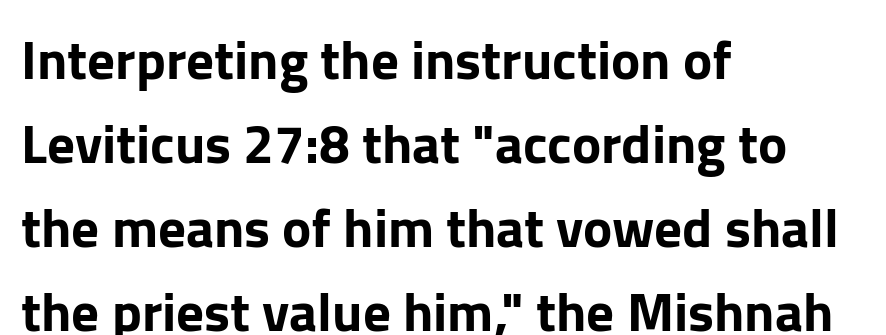
{"serif": "no", "italic": "no", "width": "normal", "stroke_contrast": "low", "x_height": "medium", "monospaced": "no", "underline": "no", "align": "left", "line_spacing": "normal", "line_spacing_ratio": 1.53, "letter_spacing": "normal", "letter_spacing_em": 0.0, "glyph_px": 55}
